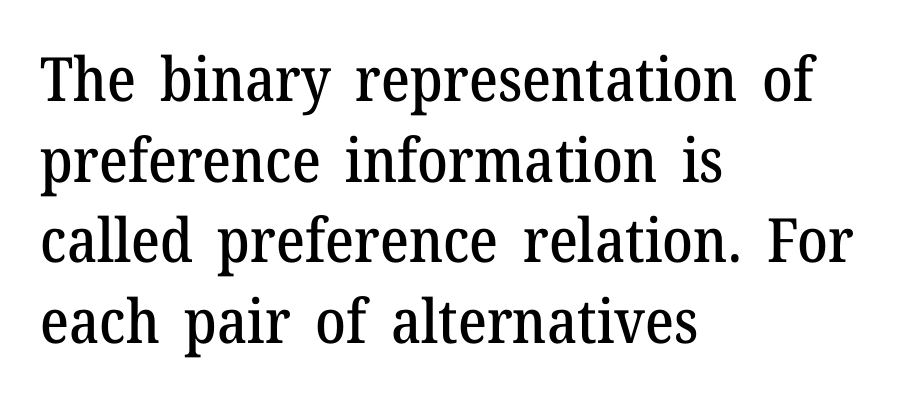
Q: Is the text italic (slanted)? A: No, it is upright.
Q: Is the typeface a serif or a sans-serif typeface? A: Serif.
Q: Is the text underlined? A: No.
Q: How is the paragraph aligned? A: Left-aligned.
Q: Is the spacing between letters normal or unusually wide? A: Normal.
Q: Is the spacing between lines tight, normal or loose? A: Normal.
Q: Width (condensed, normal, or wide)? A: Normal.
Q: Stroke contrast? A: Medium.
Q: x-height? A: Medium.
Q: Monospaced? A: No.
